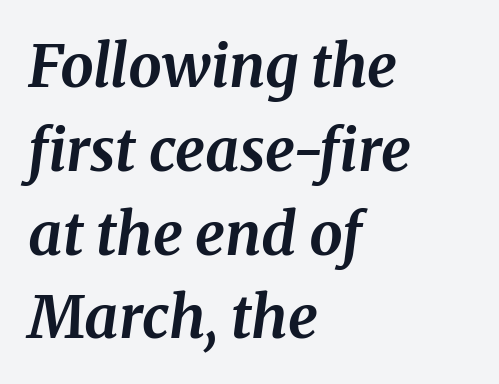
One-word summary of the alignment: left. The rendering uses a moderate line-height, typical for paragraphs. A full-strength bold gives these letters their thick strokes. The font's italic variant was chosen for this text. Letters rest on an invisible, unmarked baseline.
